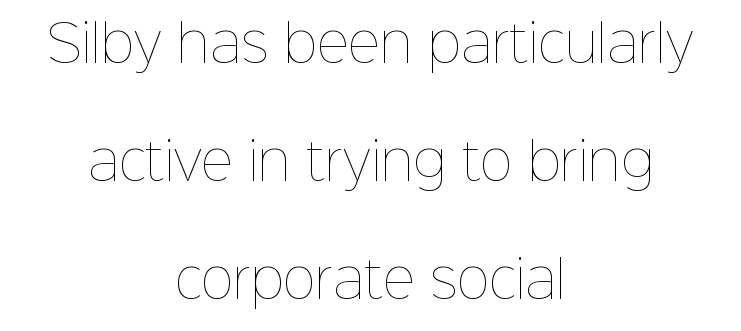
{"italic": "no", "bold": "no", "weight": "thin", "width": "normal", "stroke_contrast": "low", "x_height": "medium", "monospaced": "no", "underline": "no", "align": "center", "line_spacing": "loose", "line_spacing_ratio": 2.36, "letter_spacing": "normal", "letter_spacing_em": 0.0, "glyph_px": 50}
